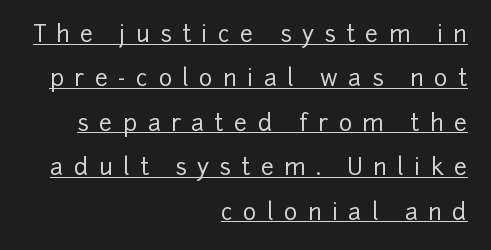
{"italic": "no", "underline": "yes", "align": "right", "line_spacing": "loose", "line_spacing_ratio": 1.93, "letter_spacing": "wide", "letter_spacing_em": 0.45, "glyph_px": 23}
